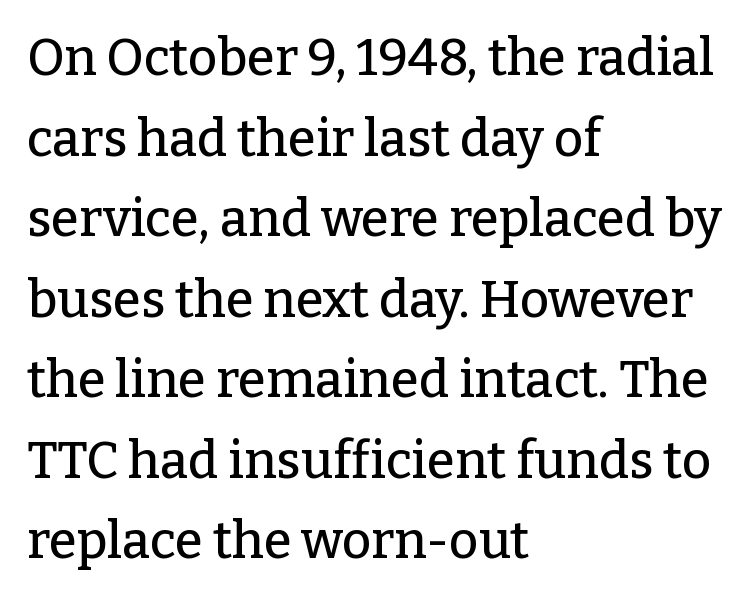
The image shows 51 px serif type, upright; set left-aligned, normal line spacing (1.58x), normal letter spacing, not underlined; low stroke contrast and a medium x-height.
